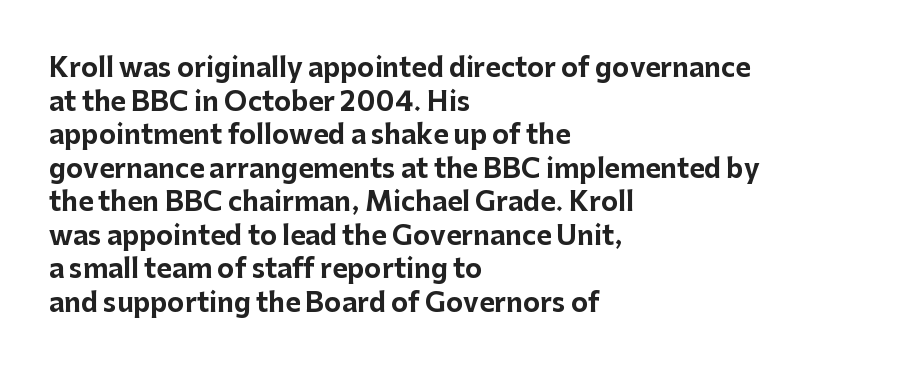
Regarding leading, the lines here are spaced in the standard way. Nothing unusual about the tracking: characters are spaced as the font intends. Clear beneath every line of the passage. The compositor pushed each line to the left boundary. Ascenders rise straight up at ninety degrees. The font is running at its bold setting.
